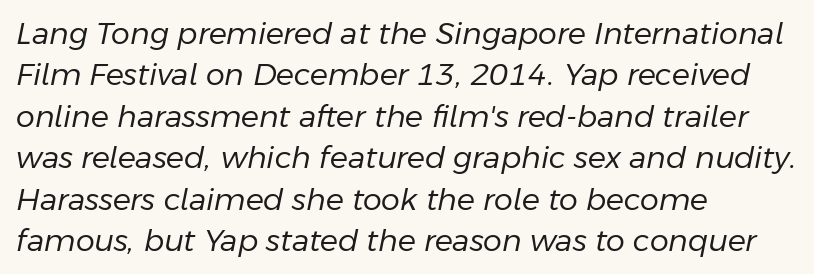
The image shows 30 px regular-weight type, italic (leaning right); set left-aligned, normal line spacing (1.38x), normal letter spacing, not underlined; low stroke contrast and a medium x-height.
